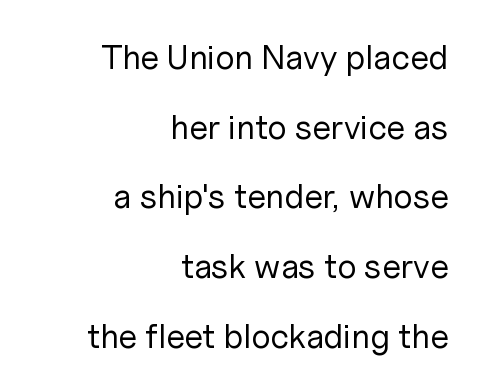
Q: Is the text bold? A: No.
Q: Is the text italic (slanted)? A: No, it is upright.
Q: Is the typeface a serif or a sans-serif typeface? A: Sans-serif.
Q: Is the text underlined? A: No.
Q: How is the paragraph aligned? A: Right-aligned.
Q: Is the spacing between letters normal or unusually wide? A: Normal.
Q: Is the spacing between lines tight, normal or loose? A: Loose.
Q: Width (condensed, normal, or wide)? A: Normal.
Q: Stroke contrast? A: Low.
Q: x-height? A: Medium.
Q: Monospaced? A: No.
